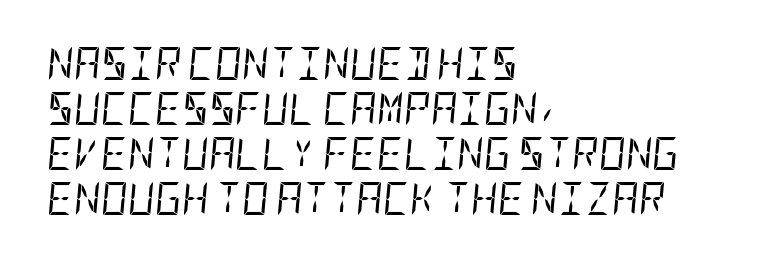
The image shows 33 px regular-weight, condensed type, italic (leaning right); set left-aligned, normal line spacing (1.36x), normal letter spacing, not underlined; low stroke contrast and a large x-height.
